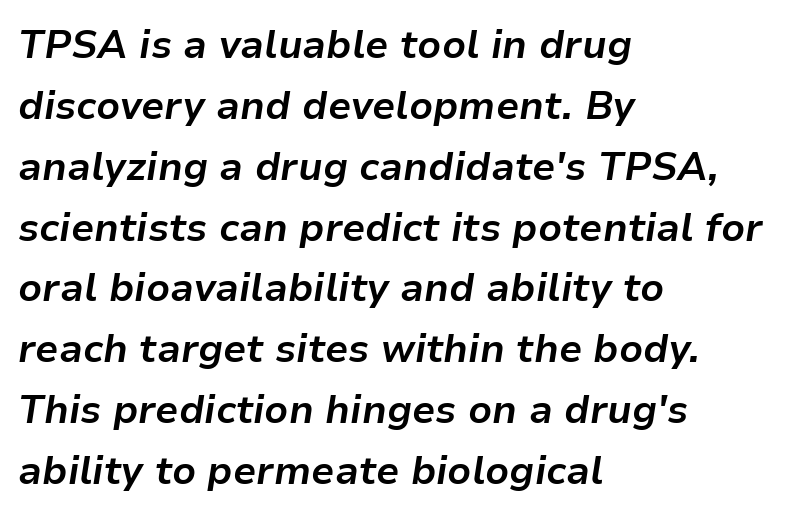
{"italic": "yes", "lean": "right", "slant_degrees": 9, "bold": "yes", "weight": "bold", "width": "normal", "stroke_contrast": "low", "x_height": "medium", "monospaced": "no", "underline": "no", "align": "left", "line_spacing": "normal", "line_spacing_ratio": 1.56, "letter_spacing": "normal", "letter_spacing_em": 0.0, "glyph_px": 39}
